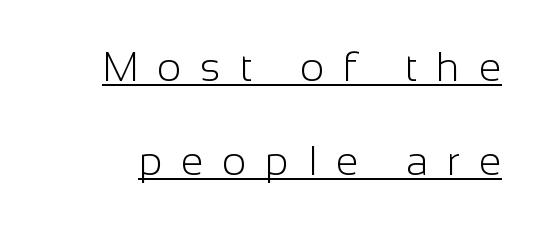
The glyphs are accompanied by a horizontal stroke just below them. Leading: increased. The rendering uses natural spacing where letterforms have individual widths. The cut favours lightness, reaching ordinary text weight at its darkest.
